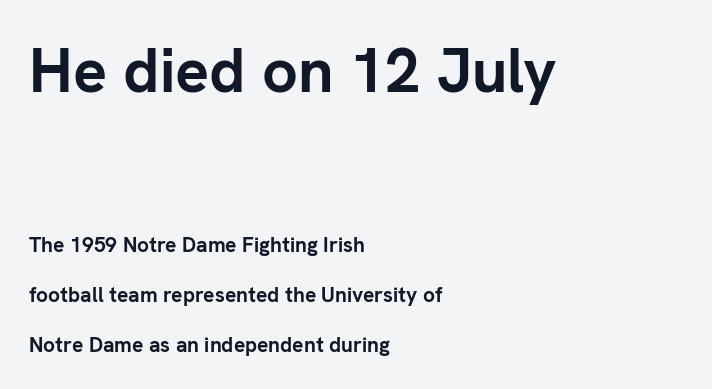
The image shows 63 px semibold sans-serif type, upright; set left-aligned, loose line spacing (2.4x), normal letter spacing, not underlined; the first (top) block is 3.0x larger; low stroke contrast and a medium x-height.
